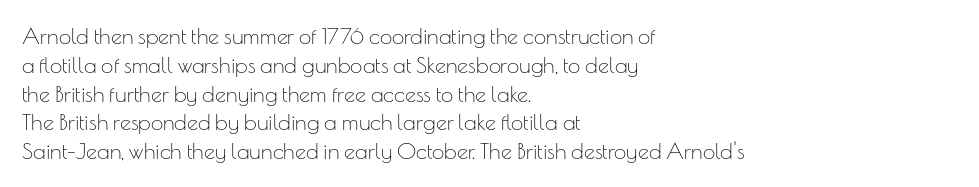
No extra ink here — the face is not bold. The ragged edge is on the right, which tells us the setting is flush left. Decoration check: the copy has no underline. Between one letter and the next there's only the usual sliver of space. No italicization has been applied; the sample stays upright. Successive baselines arrive at the customary interval.
